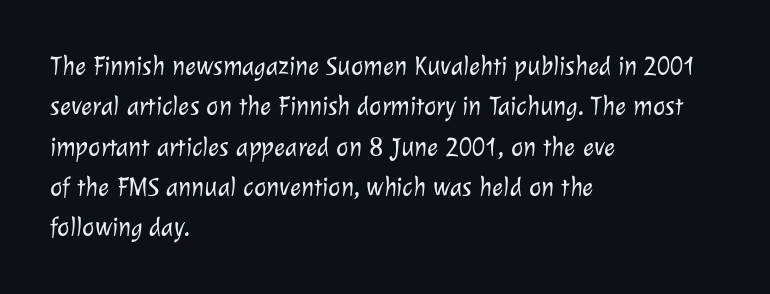
The image shows 26 px text type; set left-aligned, normal line spacing (1.55x), normal letter spacing, not underlined.
